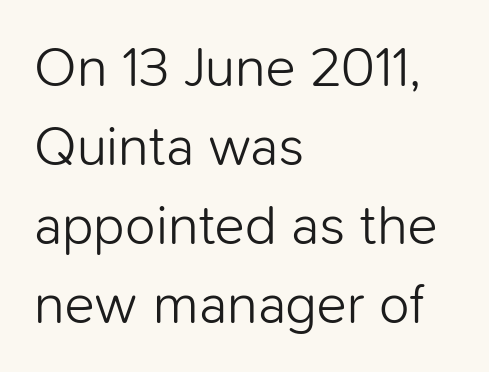
Stroke thickness stays within the range of a standard reading face or lighter. Check the space under the baseline: it is left empty. This sample uses a sans-serif face. No extra tracking has been applied to these lines. Summary of vertical rhythm: regular, with standard interline spacing.
